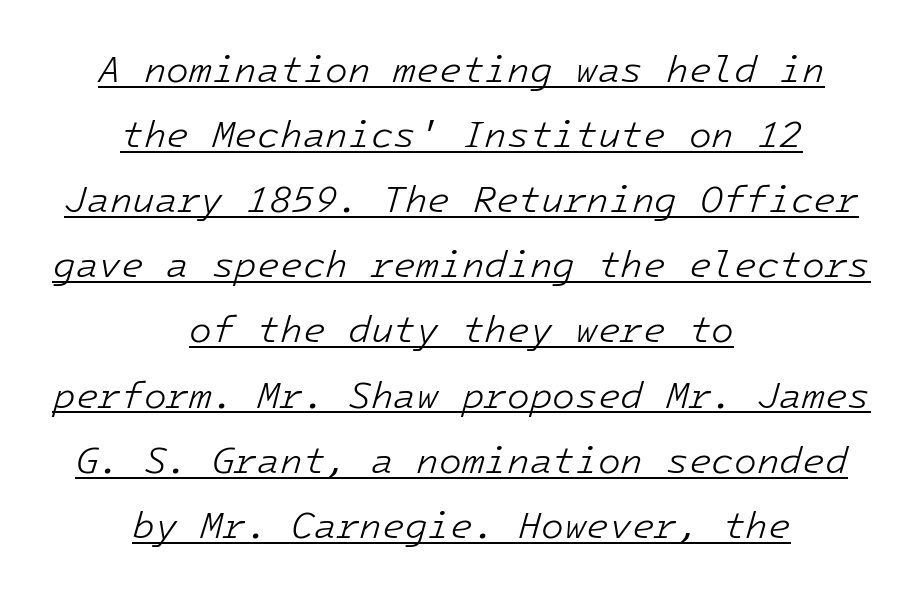
Q: Is the text bold? A: No.
Q: Is the text italic (slanted)? A: Yes, it leans right by about 16 degrees.
Q: Is the text underlined? A: Yes.
Q: How is the paragraph aligned? A: Centered.
Q: Is the spacing between letters normal or unusually wide? A: Normal.
Q: Width (condensed, normal, or wide)? A: Normal.
Q: Stroke contrast? A: Low.
Q: x-height? A: Medium.
